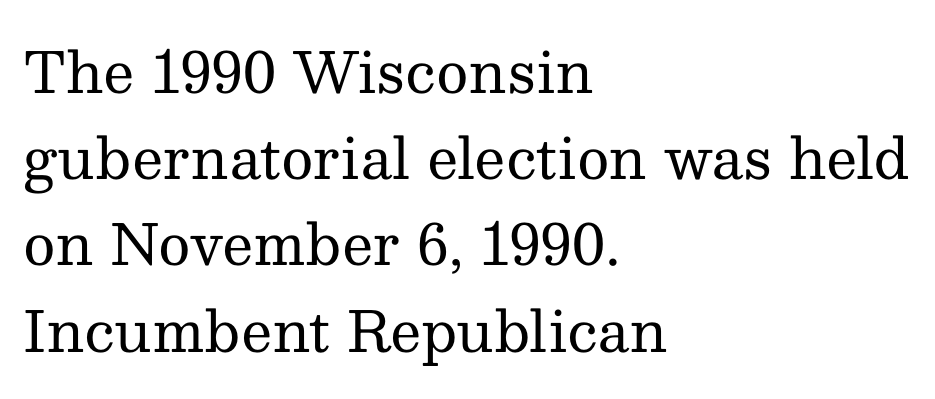
Q: Is the text bold? A: No.
Q: Is the text italic (slanted)? A: No, it is upright.
Q: Is the typeface a serif or a sans-serif typeface? A: Serif.
Q: Is the text underlined? A: No.
Q: How is the paragraph aligned? A: Left-aligned.
Q: Is the spacing between letters normal or unusually wide? A: Normal.
Q: Is the spacing between lines tight, normal or loose? A: Normal.
Q: Width (condensed, normal, or wide)? A: Normal.
Q: Stroke contrast? A: Medium.
Q: x-height? A: Medium.
Q: Monospaced? A: No.
